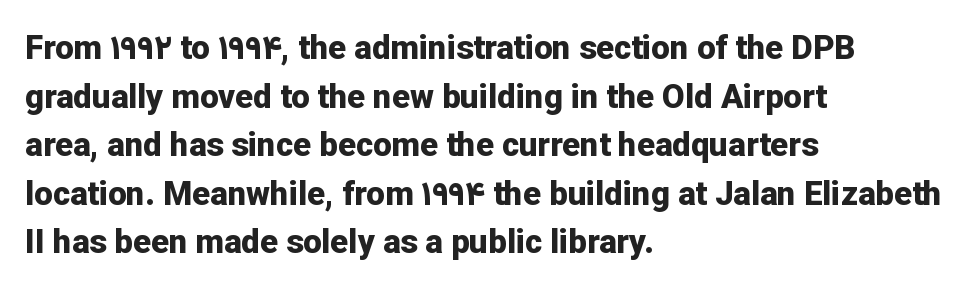
Note: no serifs on the glyphs. The letters stand straight up with perfectly vertical stems. Weight check: bold — yes, fully. The letters advance in unequal steps, a hallmark of proportional type.
